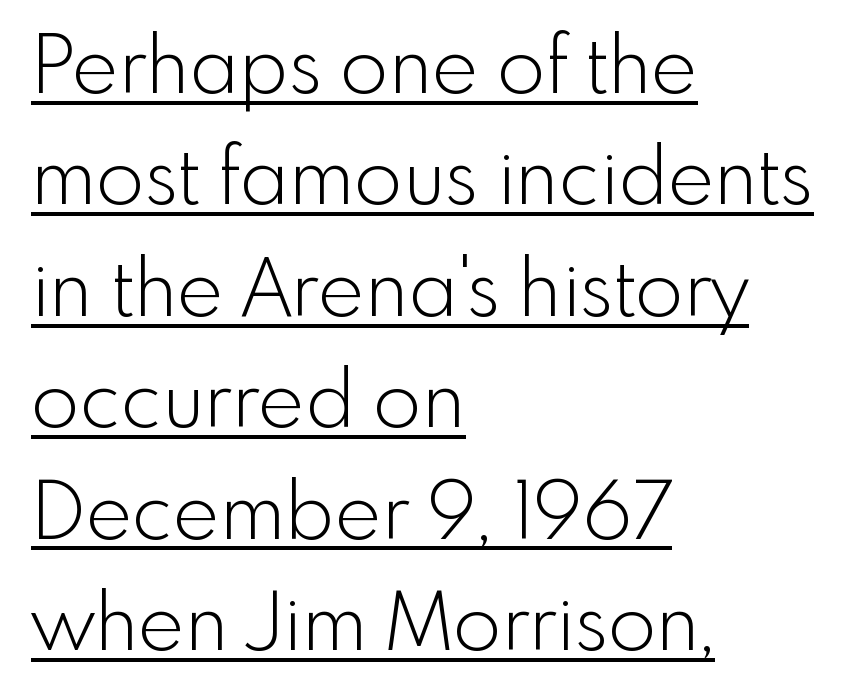
Here the designer chose a conventional face with non-uniform glyph widths. The glyphs in this specimen are sans serif. Compared with undecorated copy, this sample adds a rule below the words. Bold? No — there's no thickening of the strokes. Interline gaps are of average width in this sample. Words appear dense and cohesive because spacing is normal.
